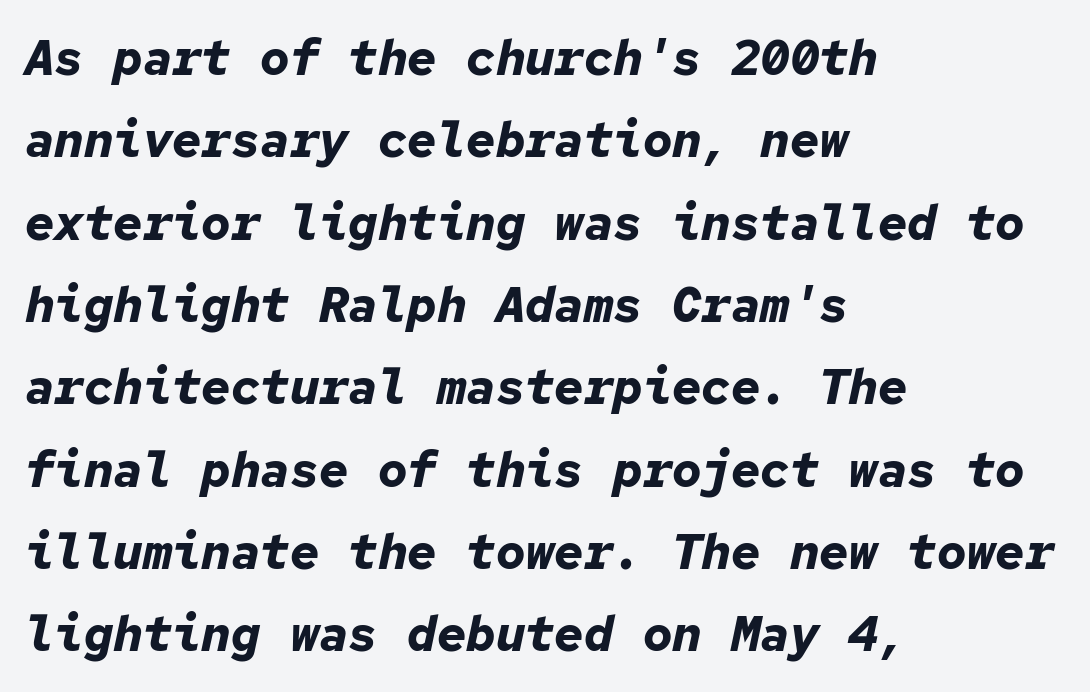
One glance says typical: line gaps are just what's usual. Every character sits at an angle, as italics do. The typesetting leans heavy: a genuine bold. Is the block centered? No — it sits flush against the left margin. Decoration check: the copy has no underline.
